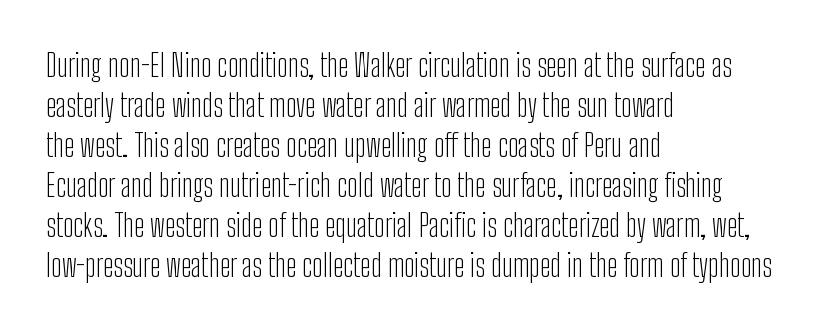
The image shows 31 px light, condensed sans-serif type, upright; set left-aligned, normal line spacing (1.29x), normal letter spacing, not underlined; low stroke contrast and a medium x-height.
